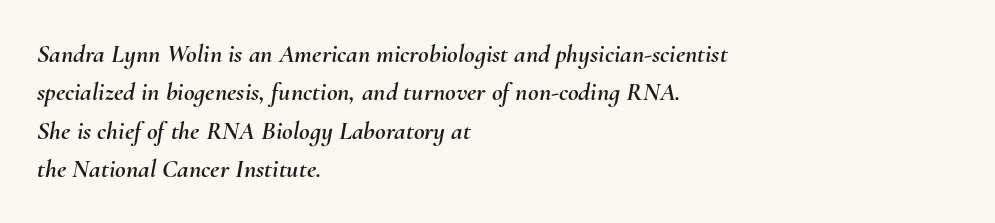
{"italic": "yes", "lean": "right", "slant_degrees": 10, "underline": "no", "align": "left", "line_spacing": "normal", "line_spacing_ratio": 1.48, "letter_spacing": "normal", "letter_spacing_em": 0.0, "glyph_px": 26}
